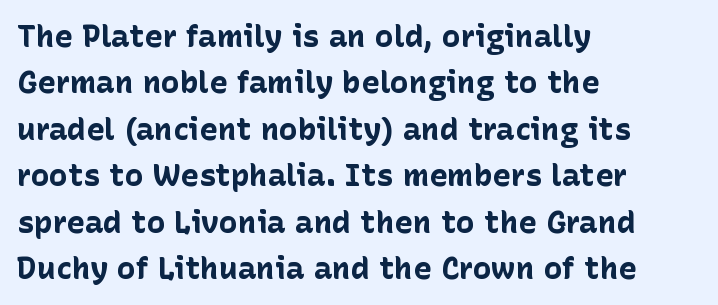
{"serif": "no", "italic": "no", "bold": "yes", "weight": "bold", "width": "normal", "stroke_contrast": "low", "x_height": "medium", "monospaced": "no", "underline": "no", "align": "left", "line_spacing": "normal", "line_spacing_ratio": 1.5, "letter_spacing": "normal", "letter_spacing_em": 0.0, "glyph_px": 31}
